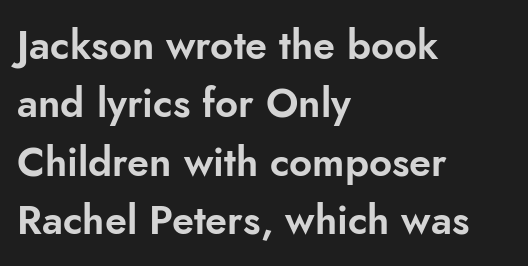
The axis of the letterforms is exactly vertical. The rendering anchors every line to the left-hand side. Do the characters align in a grid? No, the font is proportional. Each row of text sits above clean, open space.
